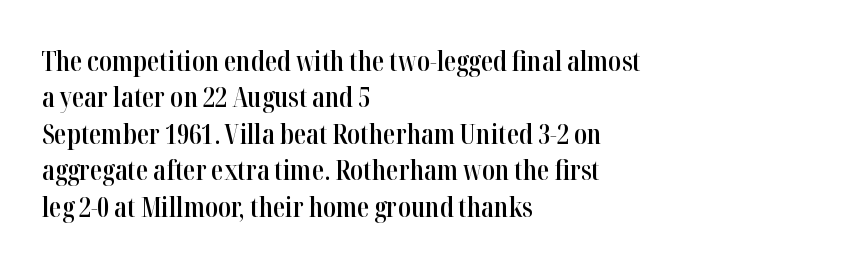
The image shows 27 px text type, upright; set left-aligned, normal line spacing (1.35x), normal letter spacing, not underlined.
